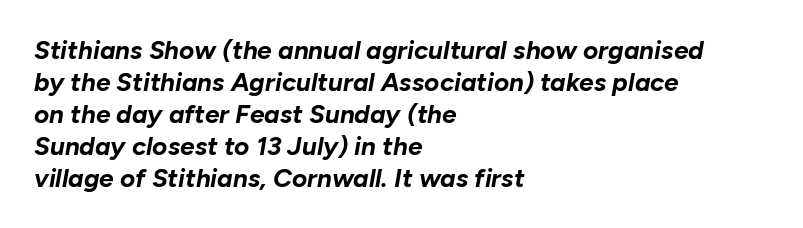
Q: Is the text bold? A: Yes.
Q: Is the text italic (slanted)? A: Yes, it leans right by about 10 degrees.
Q: Is the text underlined? A: No.
Q: How is the paragraph aligned? A: Left-aligned.
Q: Is the spacing between letters normal or unusually wide? A: Normal.
